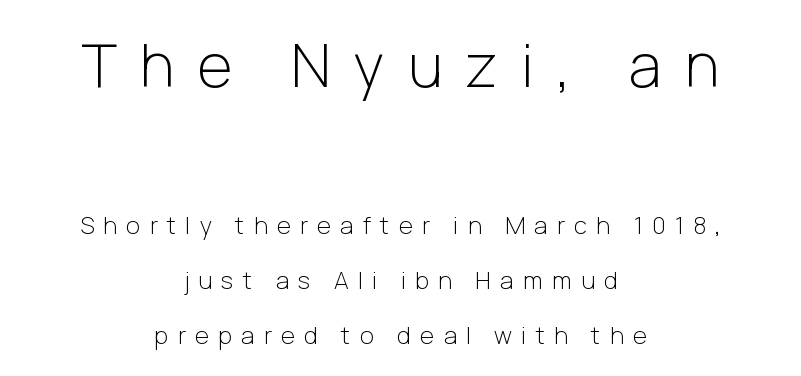
The image shows 60 px light sans-serif type, upright; set centered, loose line spacing (2.29x), unusually wide letter spacing (+0.39 em), not underlined; the first (top) block is 2.5x larger; low stroke contrast and a medium x-height.
